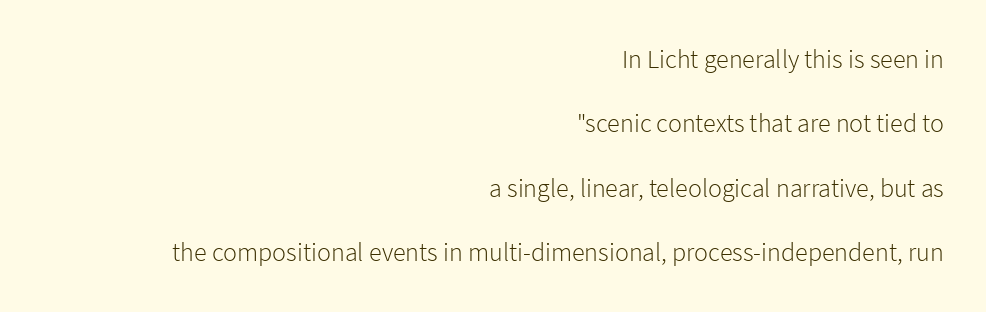
The image shows 26 px text type, upright; set right-aligned, loose line spacing (2.48x), normal letter spacing, not underlined.
